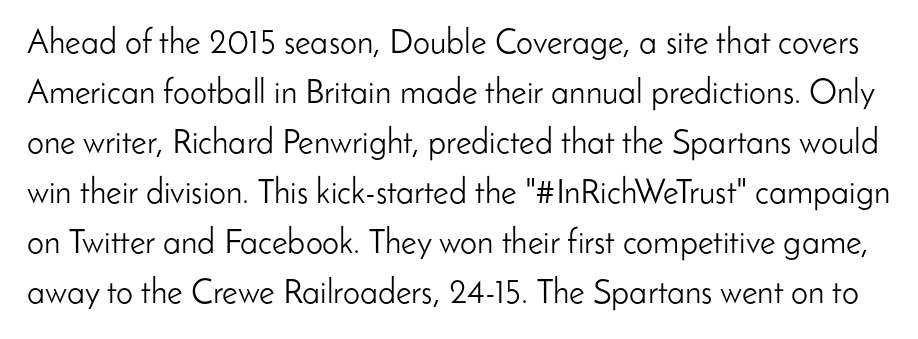
{"serif": "no", "italic": "no", "bold": "no", "weight": "light", "width": "normal", "stroke_contrast": "low", "x_height": "small", "monospaced": "no", "underline": "no", "line_spacing": "normal", "line_spacing_ratio": 1.47, "letter_spacing": "normal", "letter_spacing_em": 0.0, "glyph_px": 34}
